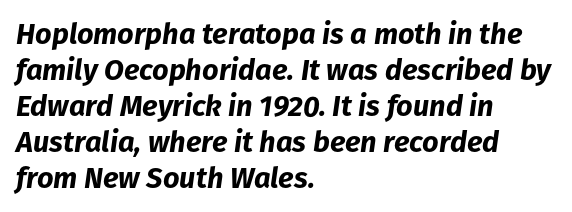
The image shows 29 px bold type, italic (leaning right); set left-aligned, line spacing 1.24x, normal letter spacing, not underlined; low stroke contrast and a medium x-height.
